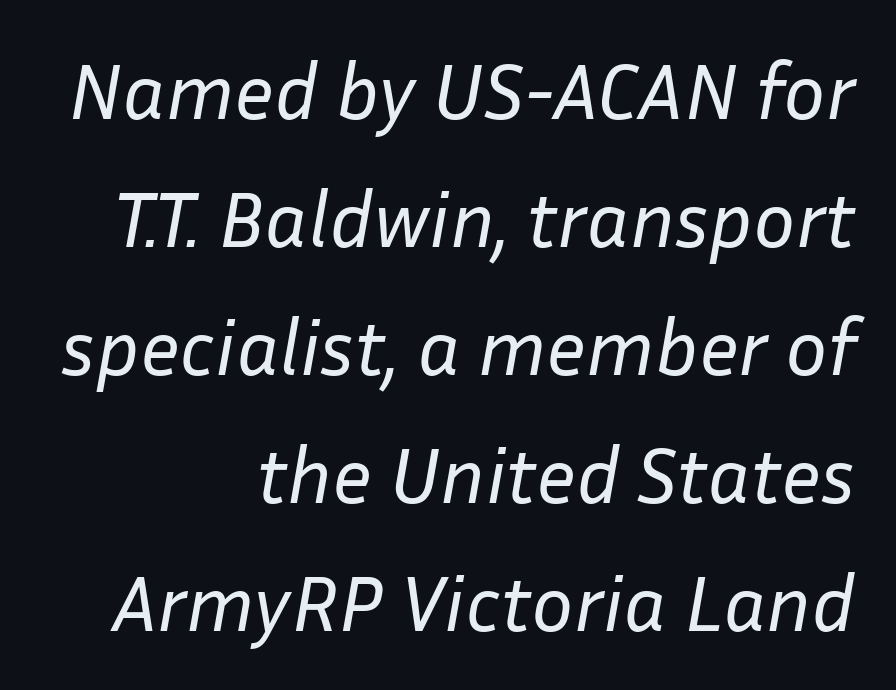
Q: Is the text bold? A: No.
Q: Is the text italic (slanted)? A: Yes, it leans right by about 10 degrees.
Q: Is the text underlined? A: No.
Q: How is the paragraph aligned? A: Right-aligned.
Q: Is the spacing between letters normal or unusually wide? A: Normal.
Q: Is the spacing between lines tight, normal or loose? A: Normal.
Q: Width (condensed, normal, or wide)? A: Normal.
Q: Stroke contrast? A: Low.
Q: x-height? A: Medium.
Q: Monospaced? A: No.
